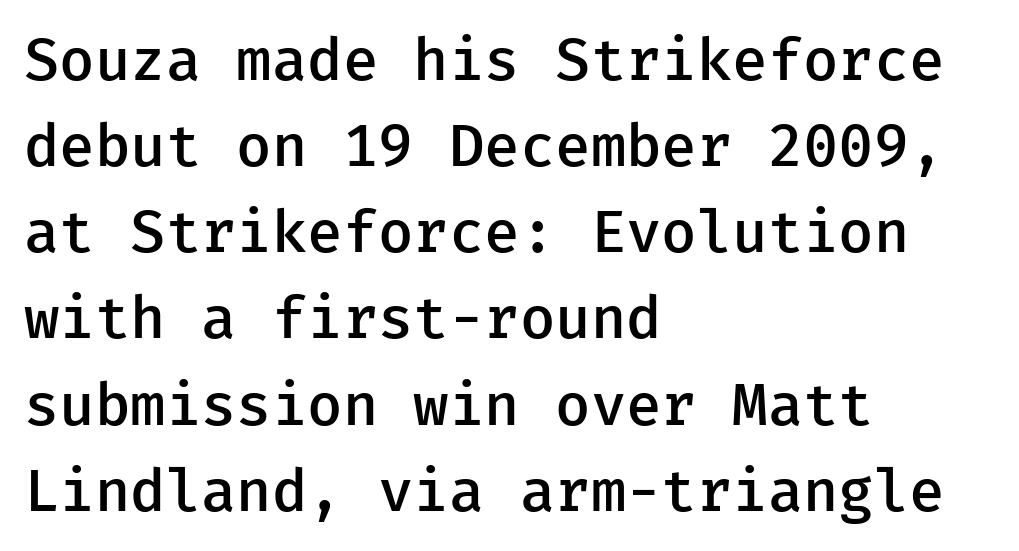
{"serif": "no", "italic": "no", "bold": "semi", "weight": "semibold", "width": "normal", "stroke_contrast": "low", "x_height": "medium", "underline": "no", "align": "left", "line_spacing": "normal", "line_spacing_ratio": 1.46, "letter_spacing": "normal", "letter_spacing_em": 0.0, "glyph_px": 59}
